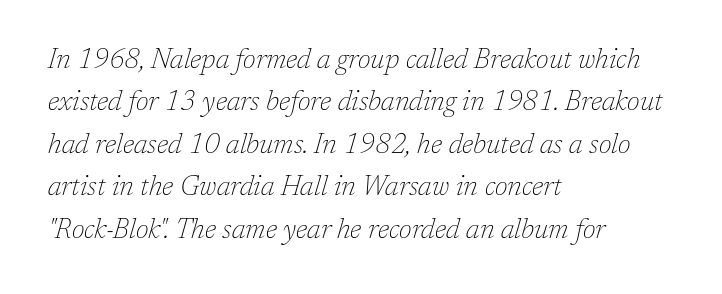
Q: Is the text bold? A: No.
Q: Is the text italic (slanted)? A: Yes, it leans right by about 17 degrees.
Q: Is the text underlined? A: No.
Q: How is the paragraph aligned? A: Left-aligned.
Q: Is the spacing between letters normal or unusually wide? A: Normal.
Q: Is the spacing between lines tight, normal or loose? A: Normal.
